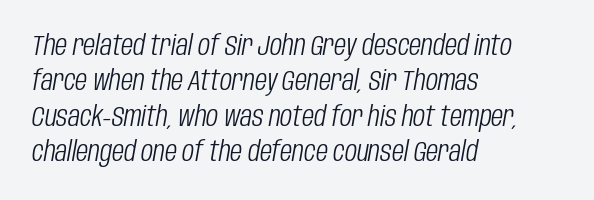
Proportional: the letters do not fall into vertical columns. Standard letterfit; no display-style spreading of the glyphs. Designer's note — italics engaged. Every row of glyphs begins at an identical x-position on the left. Notice how descenders clear the ascenders below comfortably — that's standard leading.
